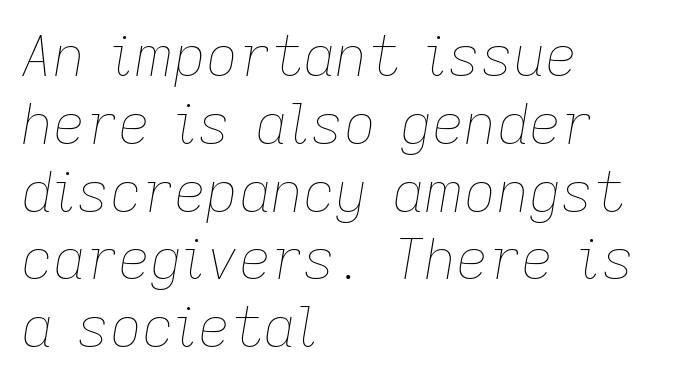
Stroke mass is kept to a normal reading level or below. Notice how the passage keeps a crisp vertical edge on the left only. Looking at the ascenders, they clearly lean. This sample has the flowing, uneven cadence of proportional lettering.
